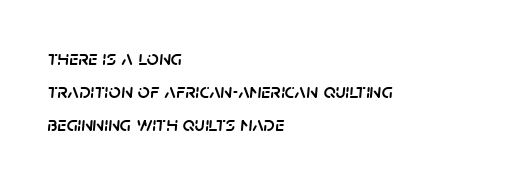
{"italic": "yes", "lean": "right", "slant_degrees": 5, "underline": "no", "align": "left", "line_spacing": "normal", "line_spacing_ratio": 1.57, "letter_spacing": "normal", "letter_spacing_em": 0.0, "glyph_px": 21}
